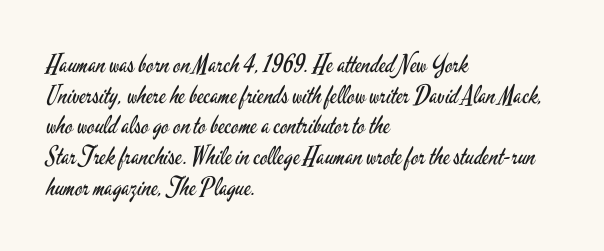
Q: Is the text bold? A: No.
Q: Is the text italic (slanted)? A: Yes.
Q: Is the text underlined? A: No.
Q: How is the paragraph aligned? A: Left-aligned.
Q: Is the spacing between letters normal or unusually wide? A: Normal.
